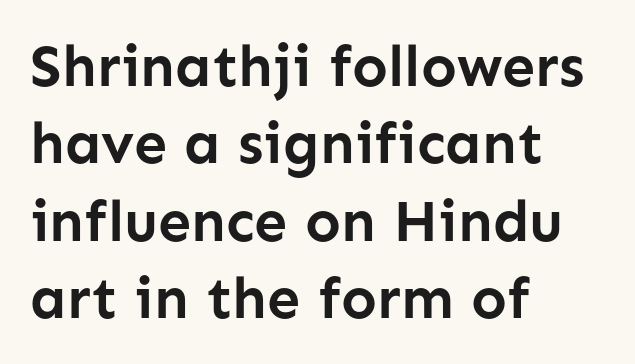
Q: Is the text bold? A: Yes.
Q: Is the text italic (slanted)? A: No, it is upright.
Q: Is the typeface a serif or a sans-serif typeface? A: Sans-serif.
Q: Is the text underlined? A: No.
Q: How is the paragraph aligned? A: Left-aligned.
Q: Is the spacing between letters normal or unusually wide? A: Normal.
Q: Is the spacing between lines tight, normal or loose? A: Normal.
Q: Width (condensed, normal, or wide)? A: Normal.
Q: Stroke contrast? A: Low.
Q: x-height? A: Medium.
Q: Monospaced? A: No.
